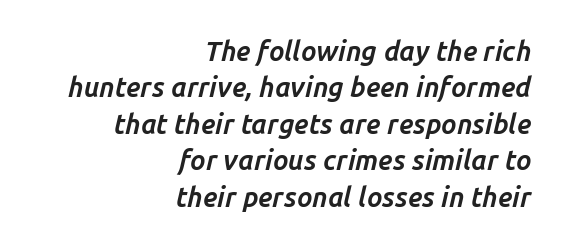
The rag falls on the left side of this text block. A normal amount of white space separates one row of letters from the next. Glance below the letters and you will spot only blank space. The letters are slanted; this is an italic face. You'd pick this weight for a headline — it's a proper bold.
